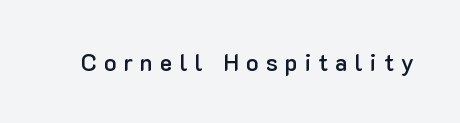
The image shows 23 px text type, upright; set unusually wide letter spacing (+0.31 em), not underlined.
